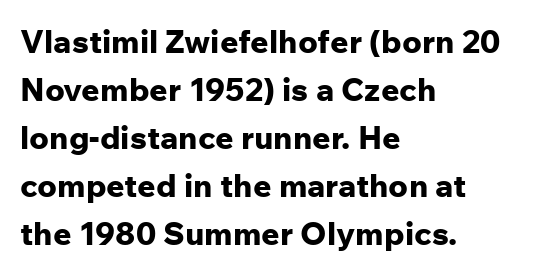
It's the straight-up-and-down kind of type. Tracking value appears to be zero — textbook default spacing. Regarding leading, the lines here are spaced in the standard way. The string is rendered with underlining switched off.
